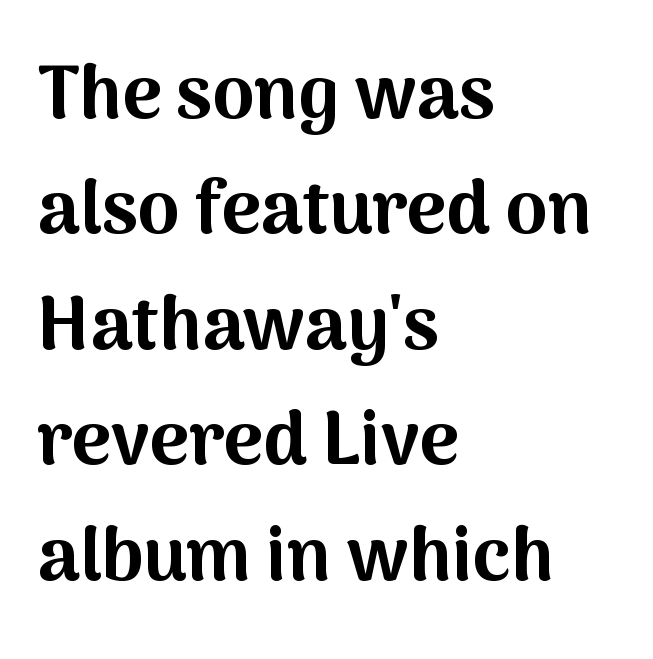
Compared with typical paragraphs, the rows here are spaced about the same. The face used here has the dense, thick strokes of a bold. This is roman type, the default non-slanted kind. The passage shown is not underscored anywhere.
